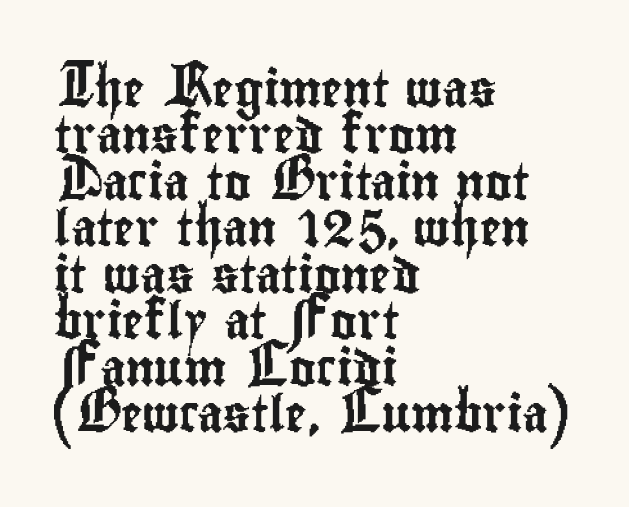
Are there feet on the stems? There aren't — it's a sans. The lettering holds an erect, upright posture throughout. A classic flush-left, rag-right setting is used for this passage. The tracking reads as untouched default to a designer's eye. These lines sit exactly where default settings would place them. Rule under the text: the space is simply empty.
